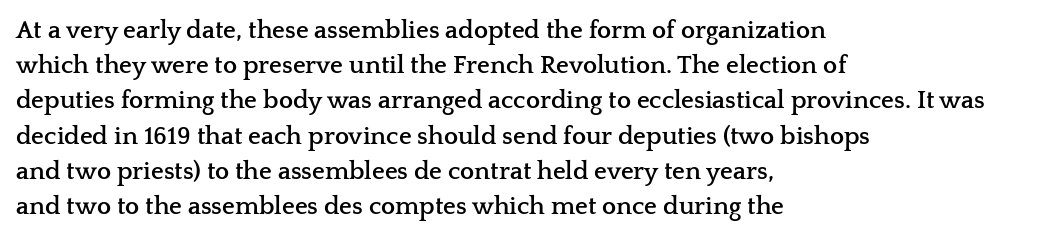
The image shows 25 px bold type, upright; set left-aligned, normal line spacing (1.41x), normal letter spacing, not underlined.
